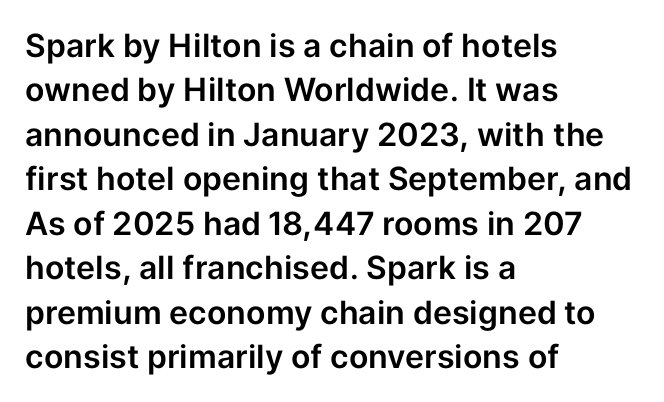
{"serif": "no", "italic": "no", "width": "normal", "stroke_contrast": "low", "x_height": "medium", "monospaced": "no", "underline": "no", "align": "left", "line_spacing": "normal", "line_spacing_ratio": 1.39, "letter_spacing": "normal", "letter_spacing_em": 0.0, "glyph_px": 32}
